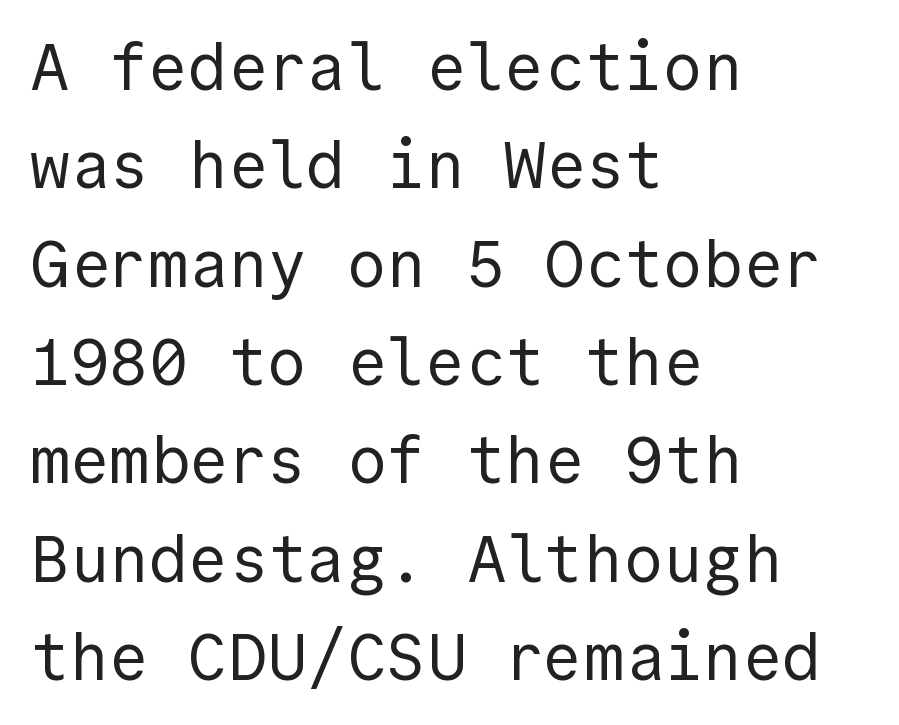
The image shows 66 px regular-weight sans-serif type, upright; set left-aligned, normal line spacing (1.49x), normal letter spacing, not underlined; a medium x-height.
